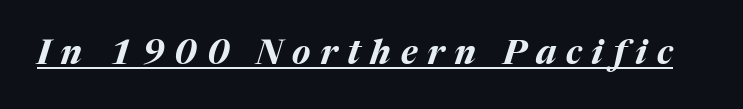
Q: Is the text bold? A: Yes.
Q: Is the text italic (slanted)? A: Yes, it leans right by about 17 degrees.
Q: Is the text underlined? A: Yes.
Q: Is the spacing between letters normal or unusually wide? A: Unusually wide.
Q: Width (condensed, normal, or wide)? A: Normal.
Q: Stroke contrast? A: Medium.
Q: x-height? A: Medium.
Q: Monospaced? A: No.
